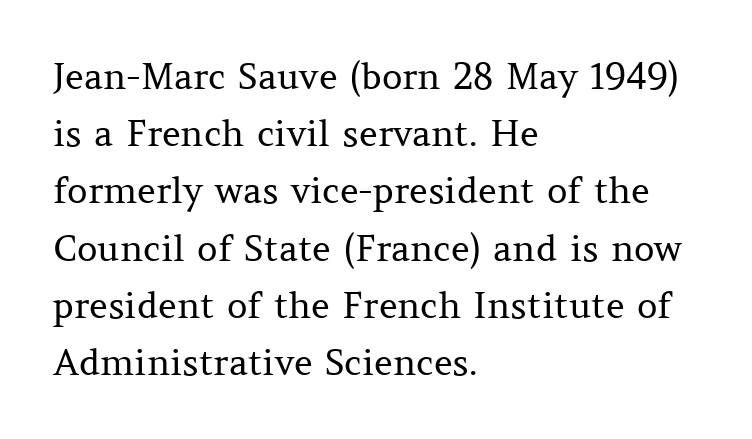
Q: Is the text bold? A: No.
Q: Is the text italic (slanted)? A: No, it is upright.
Q: Is the typeface a serif or a sans-serif typeface? A: Serif.
Q: Is the text underlined? A: No.
Q: How is the paragraph aligned? A: Left-aligned.
Q: Is the spacing between letters normal or unusually wide? A: Normal.
Q: Is the spacing between lines tight, normal or loose? A: Normal.
Q: Width (condensed, normal, or wide)? A: Normal.
Q: Stroke contrast? A: Medium.
Q: x-height? A: Medium.
Q: Monospaced? A: No.
